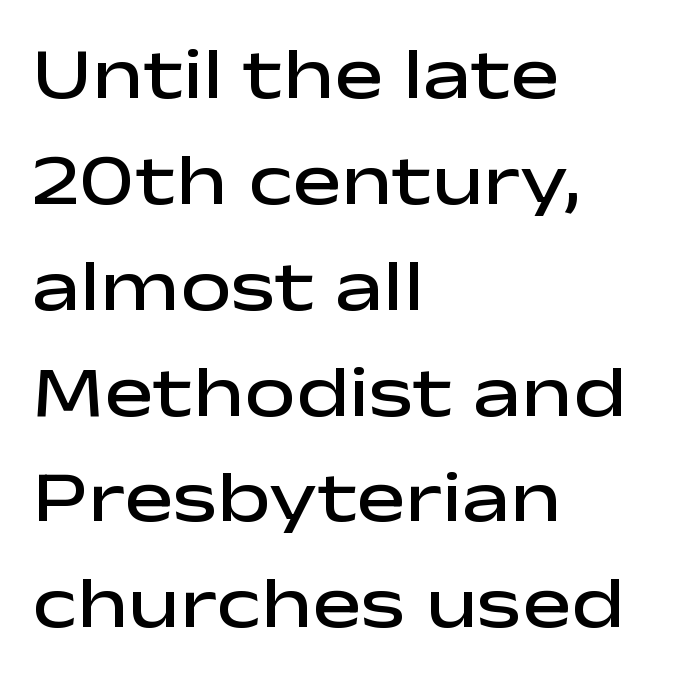
{"serif": "no", "italic": "no", "bold": "semi", "weight": "semibold", "width": "wide", "stroke_contrast": "low", "x_height": "medium", "monospaced": "no", "underline": "no", "align": "left", "line_spacing": "normal", "line_spacing_ratio": 1.45, "letter_spacing": "normal", "letter_spacing_em": 0.0, "glyph_px": 73}
